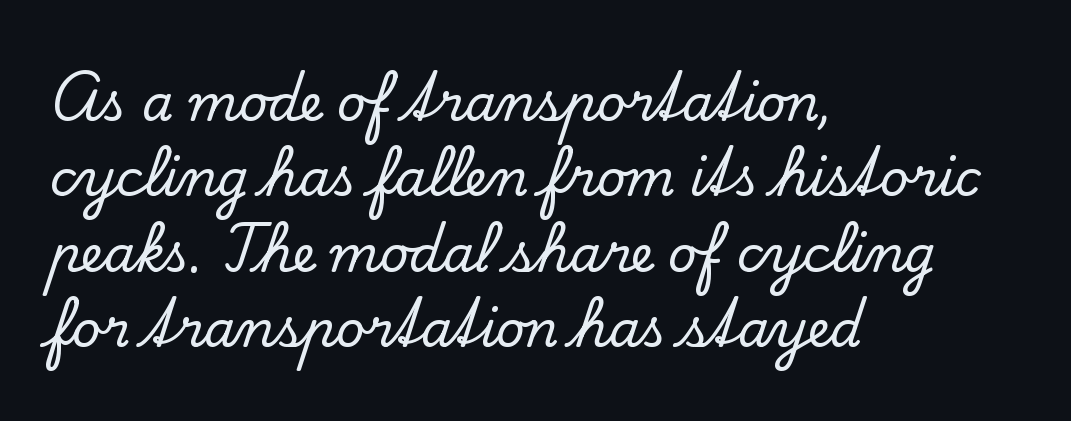
The type is set solid horizontally, with unmodified tracking. Notice how descenders clear the ascenders below comfortably — that's standard leading. Varying glyph widths throughout — classic text-font behaviour. Left-aligned paragraph, ragged on the right. Font category for this specimen: serif. Underlining? Definitely not there.
